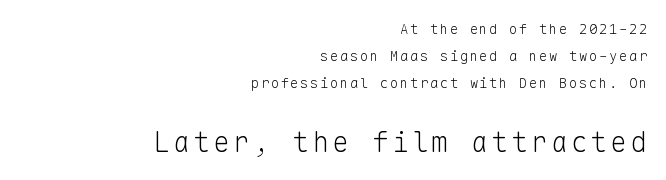
Compare the two chunks: the lower has the greater cap height. Summary of vertical rhythm: relaxed, with wide interline spacing. These glyphs show unthickened strokes, regular width or finer. The paragraph shown leans on its right margin. Designer's note — italics off, roman on. The specimen omits any rule beneath the text block's lines.
